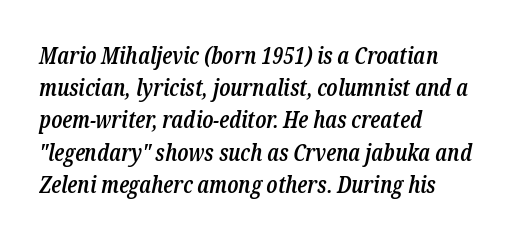
If you measured baseline to baseline, you'd find a middling distance. Emphasis by weight is partial: semibold. Designer's note — italics engaged. Just letters on the line, the space beneath them empty.
